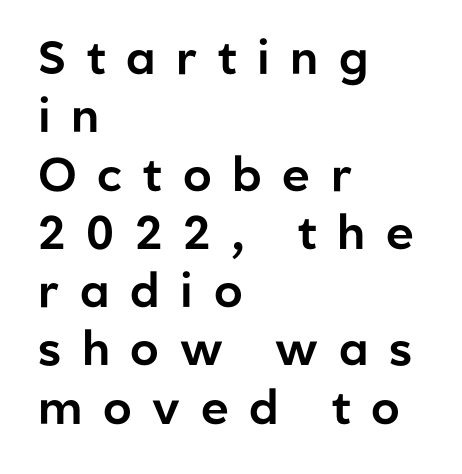
{"serif": "no", "italic": "no", "width": "normal", "stroke_contrast": "low", "x_height": "medium", "monospaced": "no", "underline": "no", "align": "left", "line_spacing_ratio": 1.24, "letter_spacing": "wide", "letter_spacing_em": 0.44, "glyph_px": 47}
